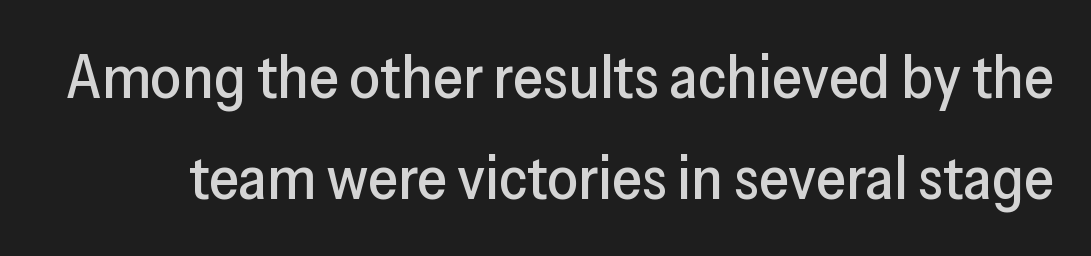
{"serif": "no", "italic": "no", "width": "normal", "stroke_contrast": "low", "x_height": "medium", "monospaced": "no", "underline": "no", "line_spacing": "normal", "line_spacing_ratio": 1.66, "letter_spacing": "normal", "letter_spacing_em": 0.0, "glyph_px": 61}
